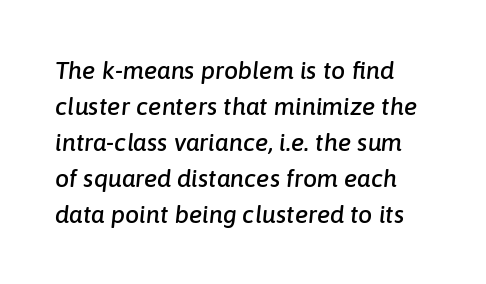
The image shows 25 px text type, italic (leaning right); set normal line spacing (1.44x), normal letter spacing, not underlined.
